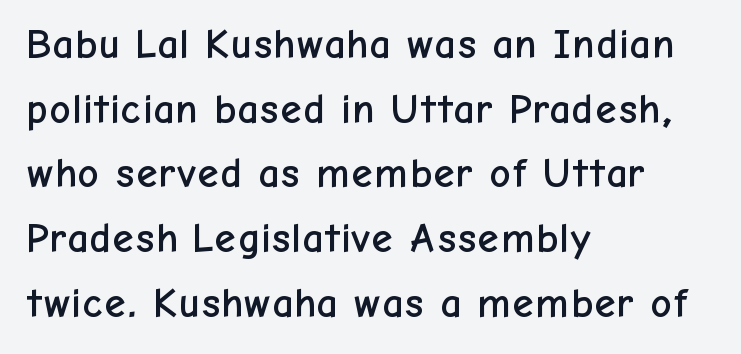
Is this a fixed-width face? No — the glyphs have proportional, varying widths. The foot of each line stays bare and open. What's the leading like? Ordinary, nothing unusual. If you drew a line through each stem, it would be perfectly vertical. The line texture is even and compact thanks to regular tracking.
